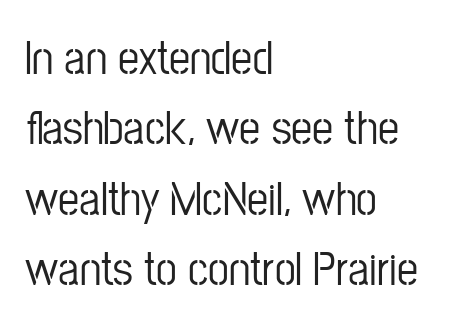
Compared with a centered layout, this one pins lines to the left instead. Characters remain perfectly vertical along every line. Check the space under the baseline: it is left empty. Is there much room between lines? A standard amount, neither cramped nor airy. Do the characters align in a grid? No, the font is proportional. Each word holds together tightly as a unit, with standard inter-letter gaps.
